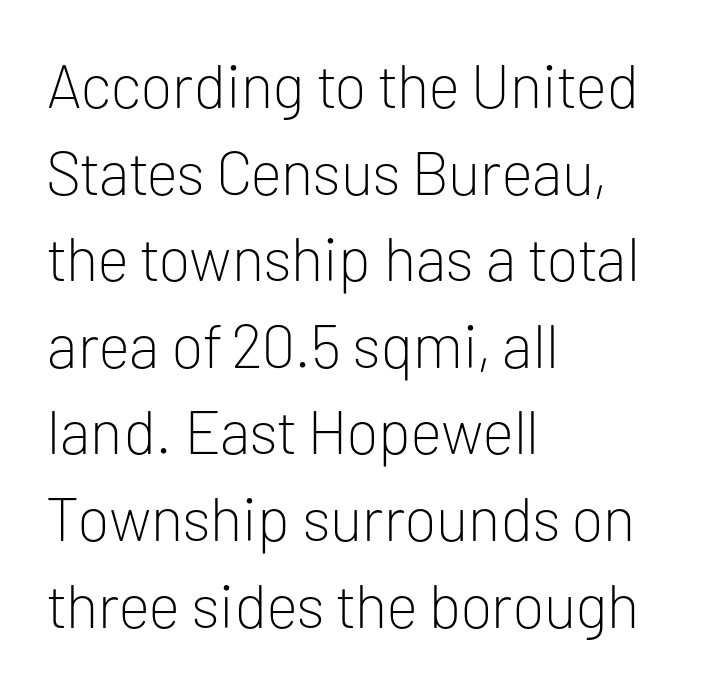
{"serif": "no", "italic": "no", "bold": "no", "weight": "light", "width": "normal", "stroke_contrast": "low", "x_height": "medium", "monospaced": "no", "underline": "no", "align": "left", "line_spacing": "normal", "line_spacing_ratio": 1.42, "letter_spacing": "normal", "letter_spacing_em": 0.0, "glyph_px": 61}
